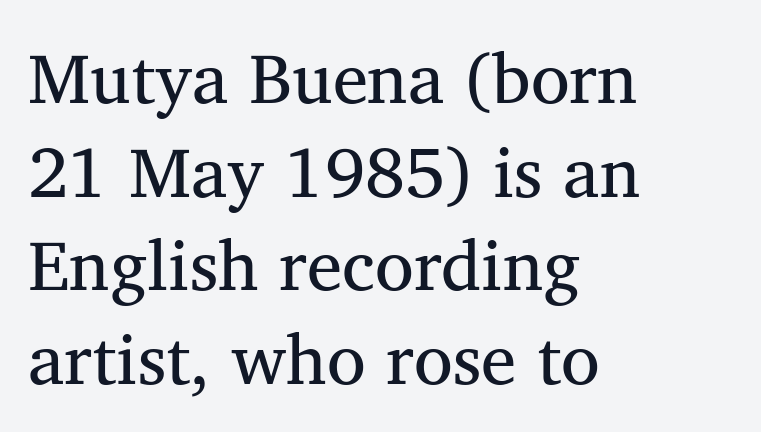
The image shows 71 px regular-weight serif type, upright; set left-aligned, normal line spacing (1.32x), normal letter spacing, not underlined; medium stroke contrast and a medium x-height.
